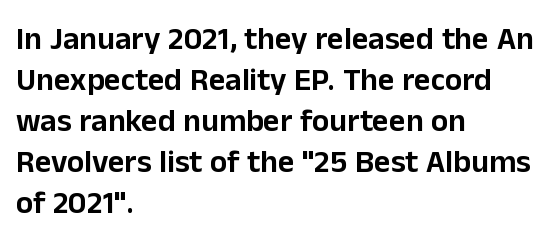
{"serif": "no", "italic": "no", "width": "normal", "stroke_contrast": "low", "x_height": "medium", "monospaced": "no", "underline": "no", "align": "left", "line_spacing": "normal", "line_spacing_ratio": 1.28, "letter_spacing": "normal", "letter_spacing_em": 0.0, "glyph_px": 32}
